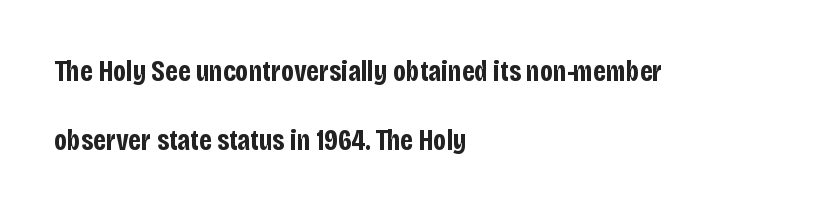
Q: Is the text bold? A: Yes.
Q: Is the text italic (slanted)? A: No, it is upright.
Q: Is the typeface a serif or a sans-serif typeface? A: Sans-serif.
Q: Is the text underlined? A: No.
Q: How is the paragraph aligned? A: Left-aligned.
Q: Is the spacing between letters normal or unusually wide? A: Normal.
Q: Is the spacing between lines tight, normal or loose? A: Loose.
Q: Width (condensed, normal, or wide)? A: Condensed.
Q: Stroke contrast? A: Low.
Q: x-height? A: Large.
Q: Monospaced? A: No.
